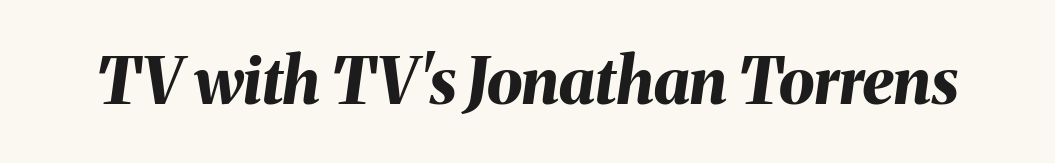
Stroke thickness is high; the sample reads as a true bold. Does the lettering tilt? It does — this is italic. The line texture is even and compact thanks to regular tracking. Here the designer chose a conventional face with non-uniform glyph widths.
